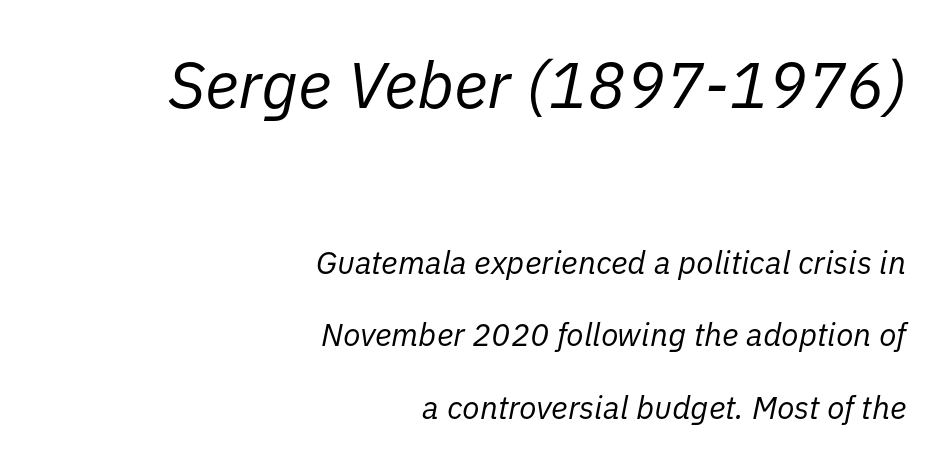
Top chunk: large. Bottom chunk: small. The tracking reads as untouched default to a designer's eye. The letters advance in unequal steps, a hallmark of proportional type. Leading: increased.
